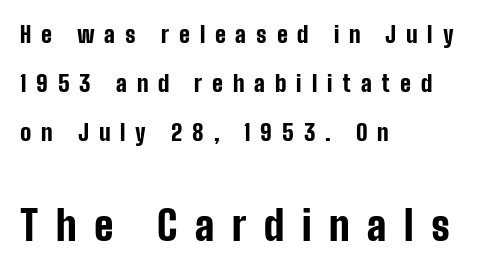
The image shows 41 px bold, condensed sans-serif type, upright; set left-aligned, loose line spacing (2.14x), unusually wide letter spacing (+0.43 em), not underlined; the second (bottom) block is 1.78x larger; low stroke contrast and a medium x-height.
